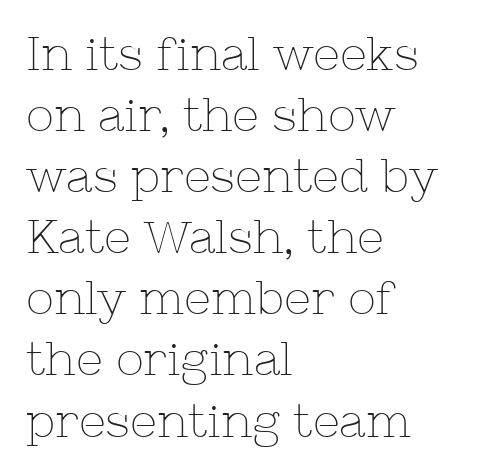
The image shows 47 px thin serif type, upright; set left-aligned, normal line spacing (1.3x), normal letter spacing, not underlined; low stroke contrast and a medium x-height.
